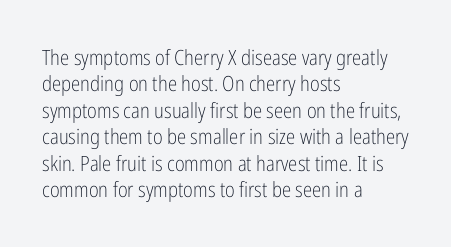
Q: Is the text bold? A: No.
Q: Is the text italic (slanted)? A: No, it is upright.
Q: Is the text underlined? A: No.
Q: How is the paragraph aligned? A: Left-aligned.
Q: Is the spacing between letters normal or unusually wide? A: Normal.
Q: Is the spacing between lines tight, normal or loose? A: Normal.
